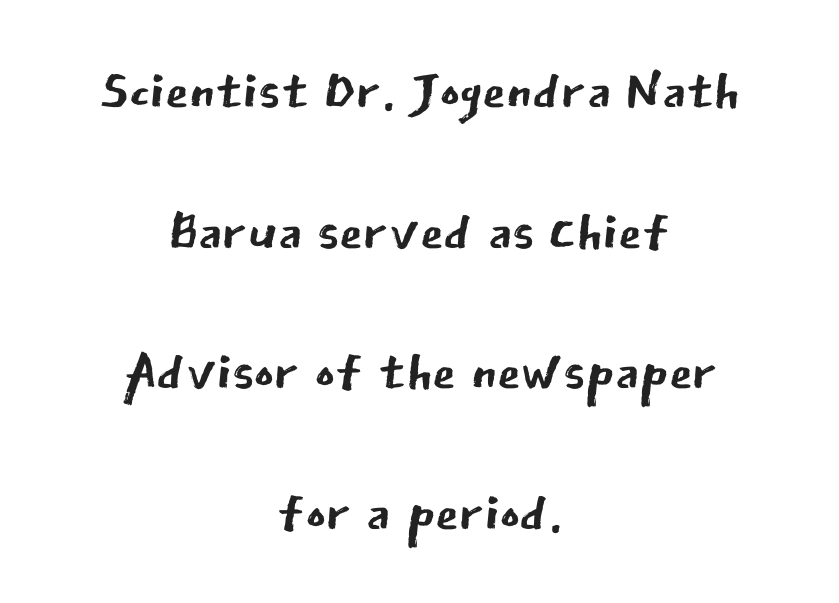
Q: Is the text bold? A: No.
Q: Is the text italic (slanted)? A: No, it is upright.
Q: Is the typeface a serif or a sans-serif typeface? A: Sans-serif.
Q: Is the text underlined? A: No.
Q: How is the paragraph aligned? A: Centered.
Q: Is the spacing between letters normal or unusually wide? A: Normal.
Q: Width (condensed, normal, or wide)? A: Normal.
Q: Stroke contrast? A: Low.
Q: x-height? A: Medium.
Q: Monospaced? A: No.
